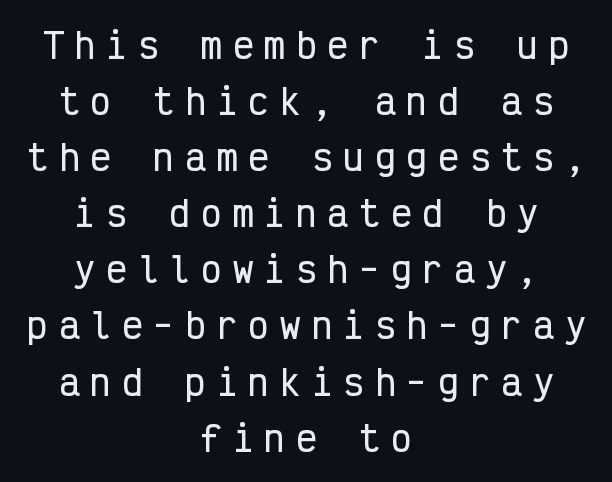
{"serif": "no", "italic": "no", "width": "condensed", "stroke_contrast": "low", "x_height": "medium", "monospaced": "yes", "underline": "no", "align": "center", "line_spacing": "normal", "line_spacing_ratio": 1.65, "letter_spacing": "wide", "letter_spacing_em": 0.33, "glyph_px": 34}
